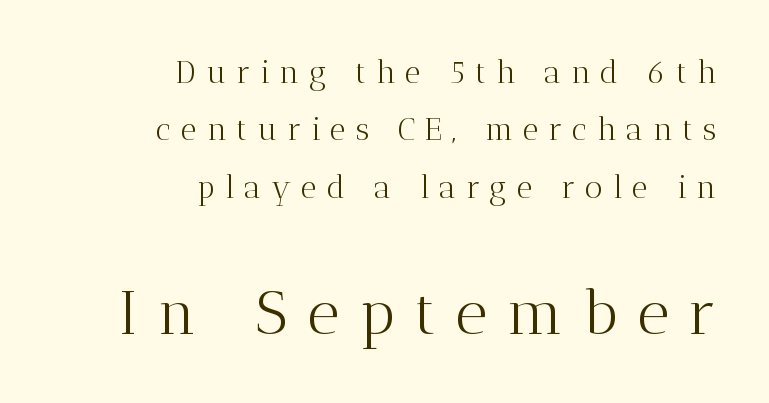
Quick note: not italic, upright. The passage shown is typed in a proportional face where columns would drift. Top chunk: small. Bottom chunk: large. Unbolded letterforms with no extra heft.
